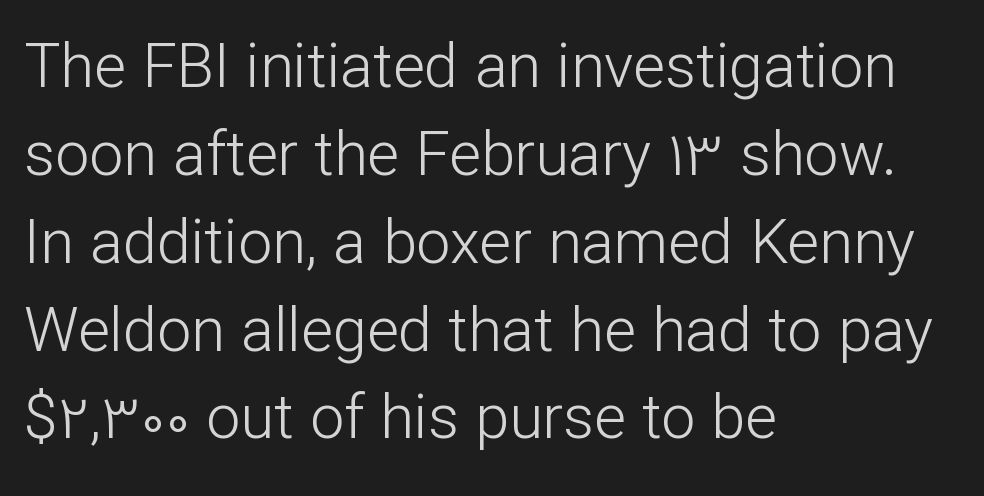
The typeface has the unassuming heft of standard copy or less. The letters stand straight up with perfectly vertical stems. The baseline area is clear. The tracking reads as untouched default to a designer's eye. A typesetter would call this proportional, since set widths differ per character.
